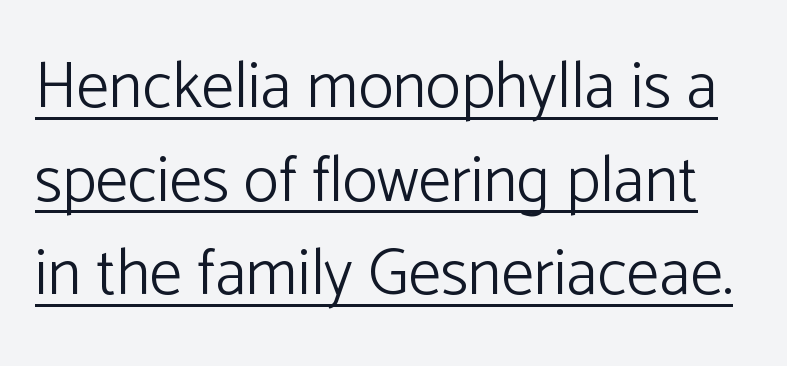
The typography opts for an upright posture over an oblique one. A typesetter would label this face a sans. This rendering features underlined lettering. Regarding leading, the lines here are spaced in the standard way. The letters advance in unequal steps, a hallmark of proportional type.
